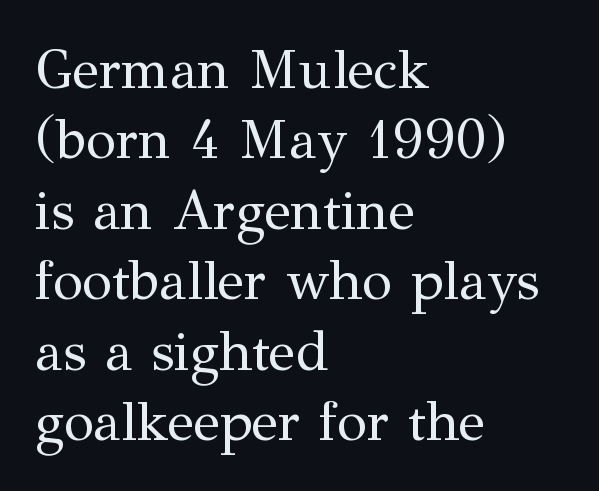
{"serif": "yes", "italic": "no", "bold": "no", "weight": "regular", "width": "normal", "stroke_contrast": "medium", "x_height": "medium", "monospaced": "no", "underline": "no", "align": "left", "line_spacing": "normal", "line_spacing_ratio": 1.28, "letter_spacing": "normal", "letter_spacing_em": 0.0, "glyph_px": 55}
